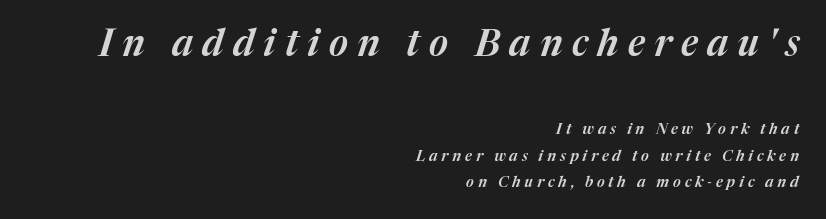
The image shows 37 px text type, italic (leaning right); set right-aligned, line spacing 1.77x, unusually wide letter spacing (+0.25 em), not underlined; the first (top) block is 2.47x larger; medium stroke contrast and a medium x-height.
